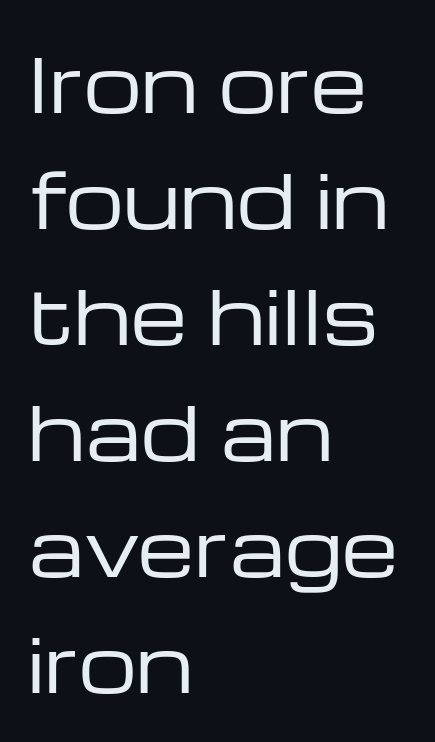
Q: Is the text bold? A: No.
Q: Is the text italic (slanted)? A: No, it is upright.
Q: Is the typeface a serif or a sans-serif typeface? A: Sans-serif.
Q: Is the text underlined? A: No.
Q: How is the paragraph aligned? A: Left-aligned.
Q: Is the spacing between letters normal or unusually wide? A: Normal.
Q: Is the spacing between lines tight, normal or loose? A: Normal.
Q: Width (condensed, normal, or wide)? A: Wide.
Q: Stroke contrast? A: Low.
Q: x-height? A: Medium.
Q: Monospaced? A: No.
